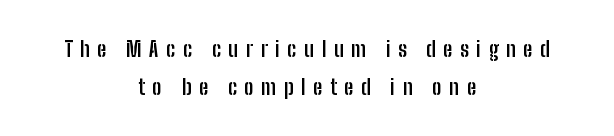
{"italic": "no", "bold": "yes", "underline": "no", "align": "center", "line_spacing_ratio": 1.79, "letter_spacing": "wide", "letter_spacing_em": 0.36, "glyph_px": 21}
